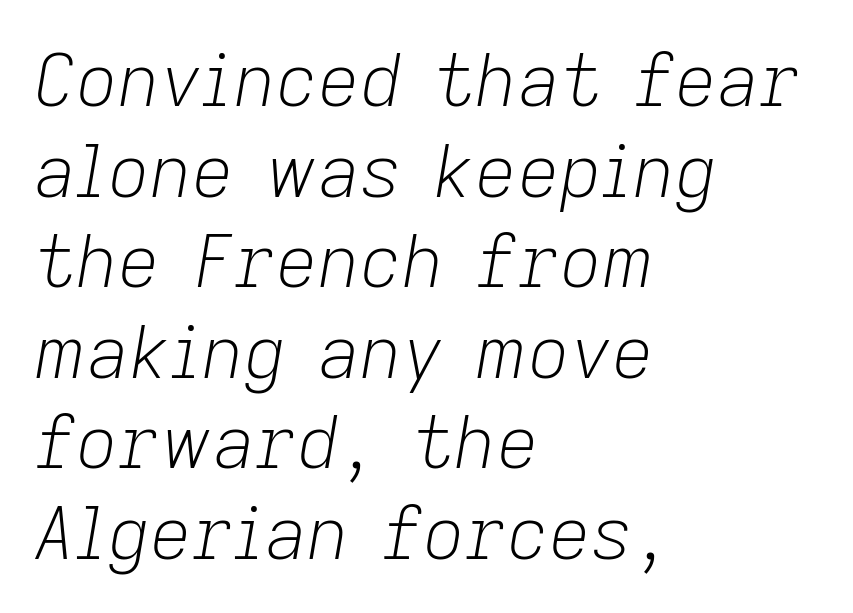
On a weight scale, this lands at 450 or below. This sample is left-justified, so line endings fall wherever the words run out. Think of a printed novel: that variable character pitch is what you see here. The strip under each line holds only bare page.
